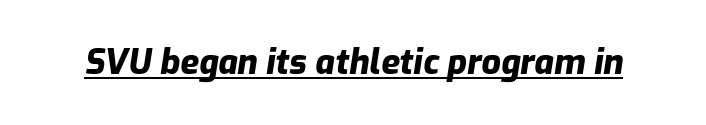
Q: Is the text bold? A: Yes.
Q: Is the text italic (slanted)? A: Yes, it leans right by about 9 degrees.
Q: Is the text underlined? A: Yes.
Q: Is the spacing between letters normal or unusually wide? A: Normal.
Q: Width (condensed, normal, or wide)? A: Normal.
Q: Stroke contrast? A: Low.
Q: x-height? A: Medium.
Q: Monospaced? A: No.
